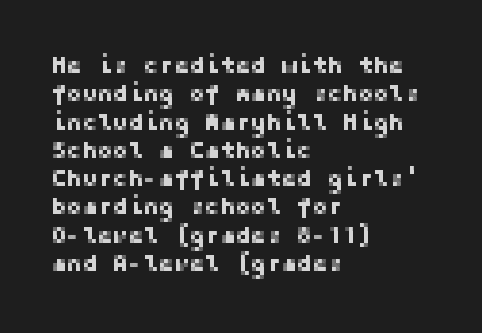
{"italic": "no", "underline": "no", "align": "left", "line_spacing_ratio": 1.23, "letter_spacing": "normal", "letter_spacing_em": 0.0, "glyph_px": 23}
